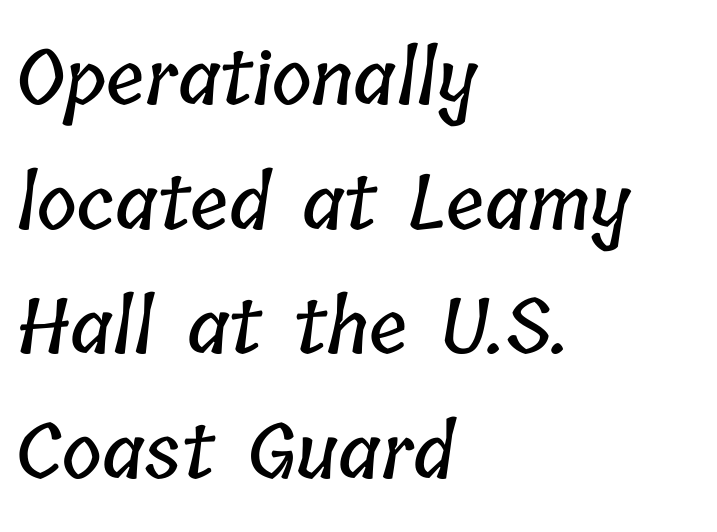
Q: Is the text underlined? A: No.
Q: How is the paragraph aligned? A: Left-aligned.
Q: Is the spacing between letters normal or unusually wide? A: Normal.
Q: Is the spacing between lines tight, normal or loose? A: Normal.
Q: Width (condensed, normal, or wide)? A: Condensed.
Q: Stroke contrast? A: Low.
Q: x-height? A: Medium.
Q: Monospaced? A: No.
